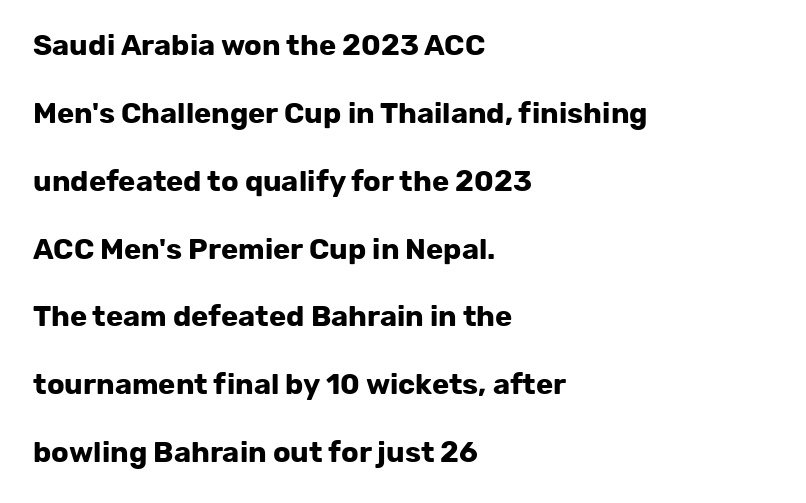
{"serif": "no", "italic": "no", "bold": "yes", "weight": "bold", "width": "normal", "stroke_contrast": "low", "x_height": "medium", "monospaced": "no", "underline": "no", "align": "left", "line_spacing": "loose", "line_spacing_ratio": 2.34, "letter_spacing": "normal", "letter_spacing_em": 0.0, "glyph_px": 29}
